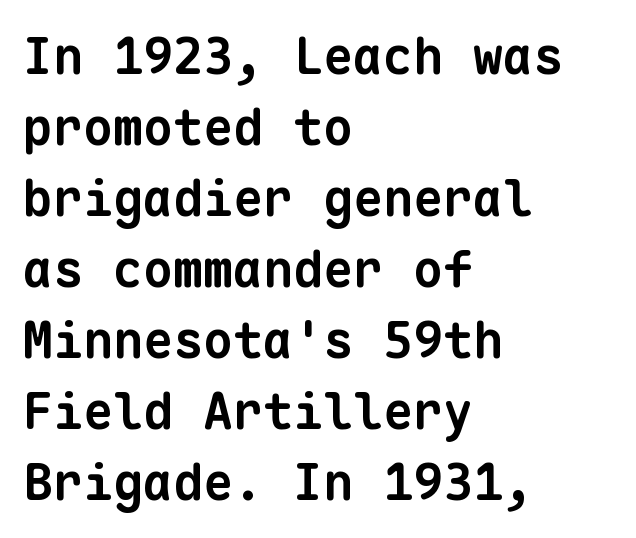
Q: Is the text bold? A: Yes.
Q: Is the typeface a serif or a sans-serif typeface? A: Sans-serif.
Q: Is the text underlined? A: No.
Q: How is the paragraph aligned? A: Left-aligned.
Q: Is the spacing between letters normal or unusually wide? A: Normal.
Q: Is the spacing between lines tight, normal or loose? A: Normal.
Q: Width (condensed, normal, or wide)? A: Normal.
Q: Stroke contrast? A: Low.
Q: x-height? A: Medium.
Q: Monospaced? A: Yes.
